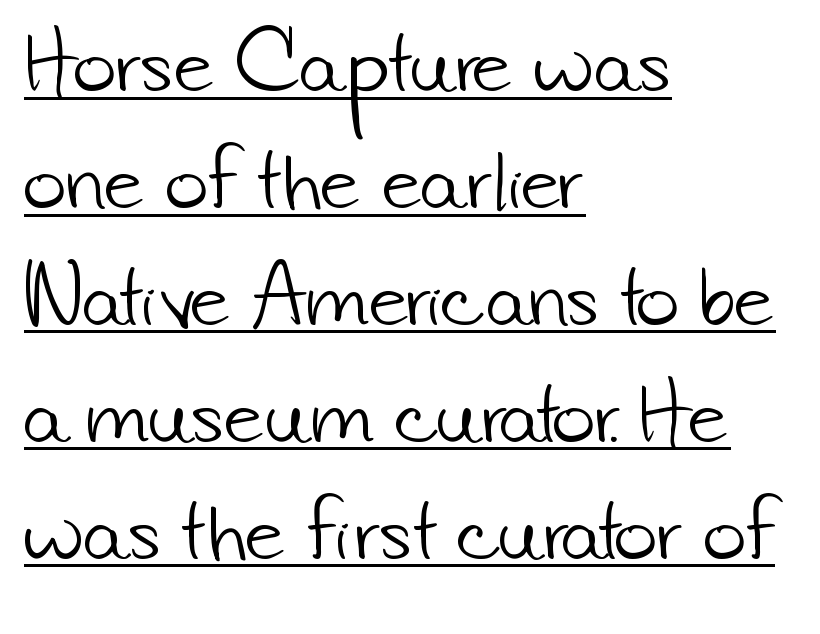
Words appear dense and cohesive because spacing is normal. If you drew a ruler down the left edge, every line would touch it. Bold? No — there's no thickening of the strokes. Note the varied advance widths — an 'i' is clearly narrower than an 'm'. Unlike a traditional serif, this face leaves its strokes unadorned.
